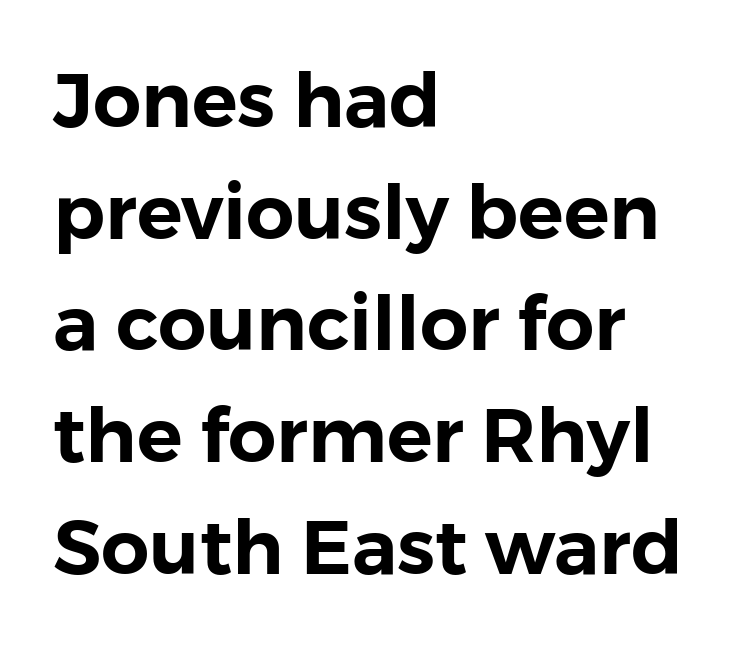
{"serif": "no", "italic": "no", "width": "normal", "x_height": "medium", "monospaced": "no", "underline": "no", "align": "left", "line_spacing": "normal", "line_spacing_ratio": 1.47, "letter_spacing": "normal", "letter_spacing_em": 0.0, "glyph_px": 76}
